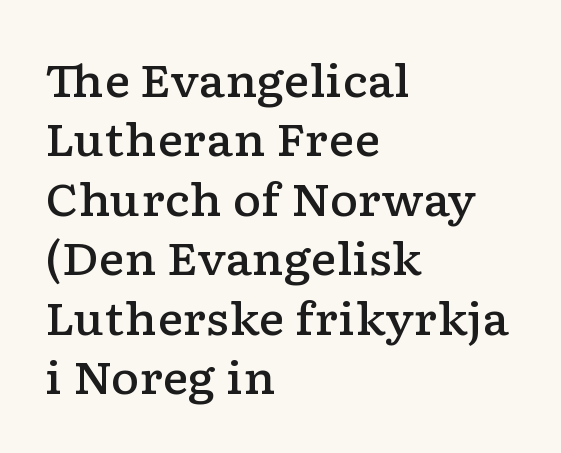
The vertical gap from one line to the next is medium. I'd call this a serif setting — the letters wear small feet. The text block is weighted toward the left margin, trailing off unevenly rightward. The passage shown is typed in a proportional face where columns would drift. The letters sit at their default tracking, neither squeezed nor spread. Upright lettering throughout.
